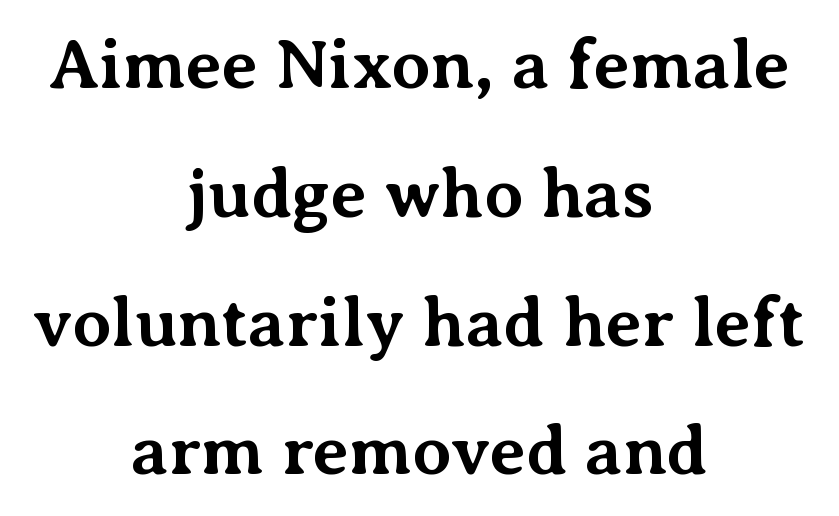
Q: Is the text bold? A: Yes.
Q: Is the text italic (slanted)? A: No, it is upright.
Q: Is the typeface a serif or a sans-serif typeface? A: Serif.
Q: Is the text underlined? A: No.
Q: How is the paragraph aligned? A: Centered.
Q: Is the spacing between letters normal or unusually wide? A: Normal.
Q: Width (condensed, normal, or wide)? A: Normal.
Q: Stroke contrast? A: Medium.
Q: x-height? A: Medium.
Q: Monospaced? A: No.
